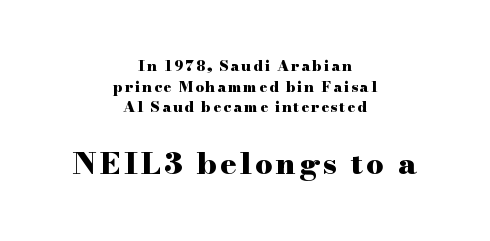
{"serif": "yes", "italic": "no", "bold": "yes", "weight": "heavy", "width": "wide", "stroke_contrast": "high", "x_height": "small", "monospaced": "no", "underline": "no", "align": "center", "line_spacing": "normal", "line_spacing_ratio": 1.38, "larger_block": "second", "size_ratio": 2.0, "glyph_px": 30}
